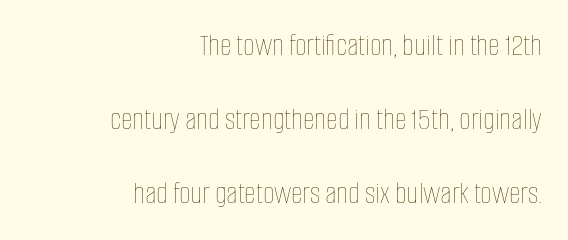
{"italic": "no", "bold": "no", "weight": "thin", "width": "condensed", "stroke_contrast": "low", "x_height": "large", "monospaced": "no", "underline": "no", "align": "right", "line_spacing": "loose", "line_spacing_ratio": 2.32, "letter_spacing": "normal", "letter_spacing_em": 0.0, "glyph_px": 32}
